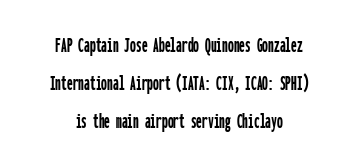
{"italic": "no", "underline": "no", "align": "center", "line_spacing": "normal", "line_spacing_ratio": 1.66, "letter_spacing": "normal", "letter_spacing_em": 0.0, "glyph_px": 23}
